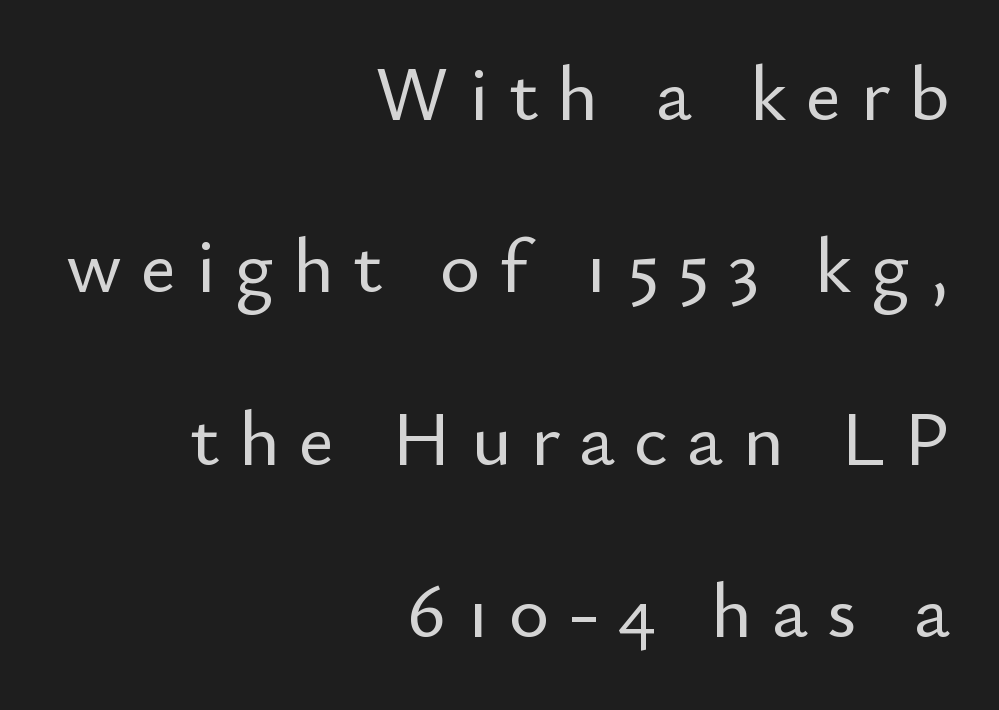
Observe the absence of serifs on each vertical stroke in this sample. When letters stand straight like this, we call the style roman or upright. Check under the words: just untouched page. The letterforms stand isolated, each surrounded by extra space. Right-aligned paragraph, ragged on the left.
